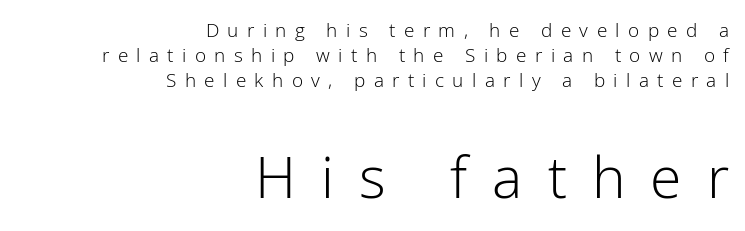
{"serif": "no", "italic": "no", "bold": "no", "weight": "light", "width": "normal", "stroke_contrast": "low", "x_height": "medium", "monospaced": "no", "underline": "no", "align": "right", "line_spacing": "normal", "line_spacing_ratio": 1.32, "letter_spacing": "wide", "letter_spacing_em": 0.44, "larger_block": "second", "size_ratio": 3.0, "glyph_px": 57}
